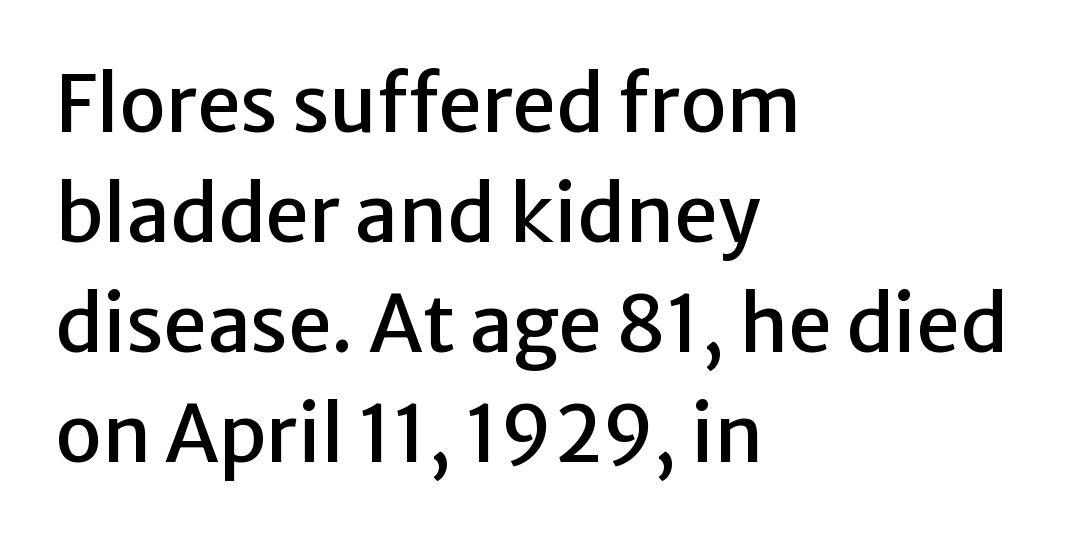
The image shows 78 px sans-serif type, upright; set left-aligned, normal line spacing (1.41x), normal letter spacing, not underlined; low stroke contrast and a medium x-height.
